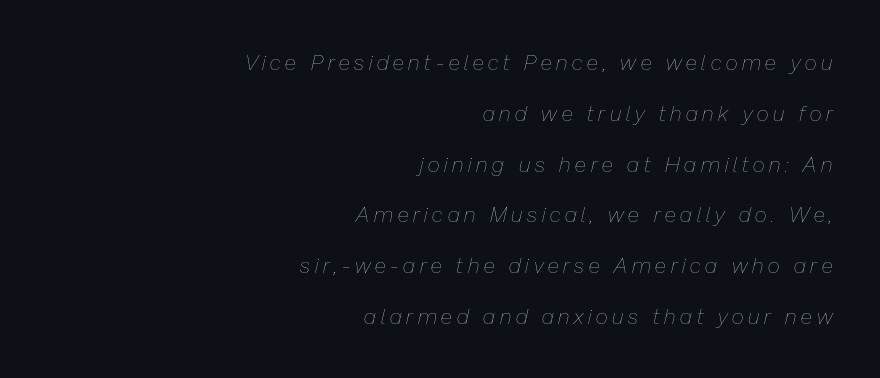
The image shows 21 px text type, italic (leaning right); set right-aligned, loose line spacing (2.42x), unusually wide letter spacing (+0.23 em), not underlined.
